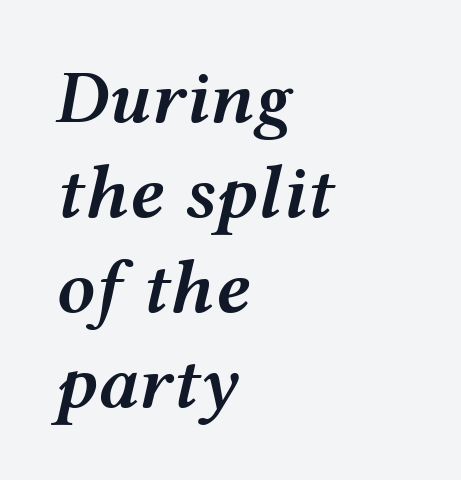
Descenders are the only things crossing below the line. Normally led — the rows are evenly, conventionally spaced. Would a proofreader flag this as italicized? Yes. These lines stack with their left ends in a neat column. You could call the tracking neutral — neither tight nor loose.
